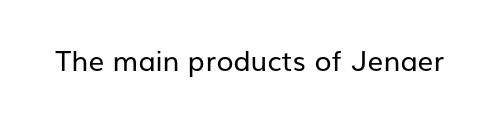
Q: Is the text bold? A: No.
Q: Is the text italic (slanted)? A: No, it is upright.
Q: Is the typeface a serif or a sans-serif typeface? A: Sans-serif.
Q: Is the text underlined? A: No.
Q: Is the spacing between letters normal or unusually wide? A: Normal.
Q: Width (condensed, normal, or wide)? A: Normal.
Q: Stroke contrast? A: Low.
Q: x-height? A: Medium.
Q: Monospaced? A: No.
